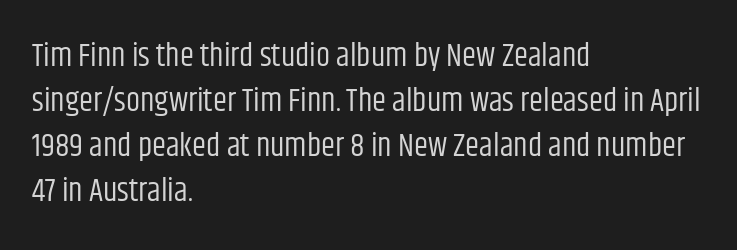
{"serif": "no", "italic": "no", "bold": "no", "weight": "regular", "width": "condensed", "stroke_contrast": "low", "x_height": "large", "monospaced": "no", "underline": "no", "align": "left", "line_spacing": "normal", "line_spacing_ratio": 1.41, "letter_spacing": "normal", "letter_spacing_em": 0.0, "glyph_px": 32}
